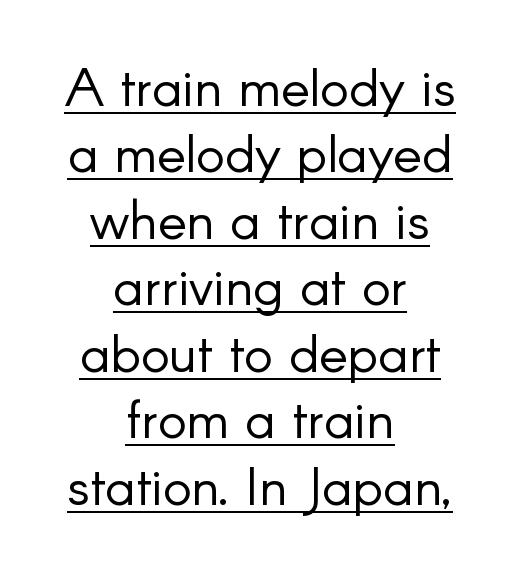
{"serif": "no", "italic": "no", "bold": "no", "weight": "light", "width": "normal", "stroke_contrast": "low", "x_height": "small", "monospaced": "no", "underline": "yes", "align": "center", "line_spacing_ratio": 1.23, "letter_spacing": "normal", "letter_spacing_em": 0.0, "glyph_px": 54}
